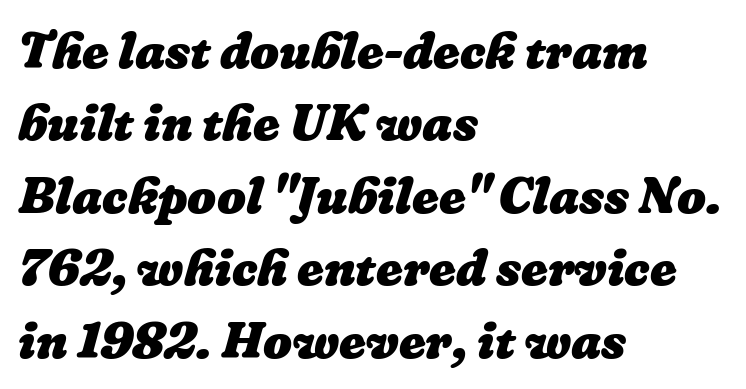
Students, observe: this is what conventionally led text looks like. The gap between lines stays unmarked. The passage is arranged the way most books set body copy — flush left. This sample has the flowing, uneven cadence of proportional lettering. There is no visible air inserted between adjacent glyphs.
